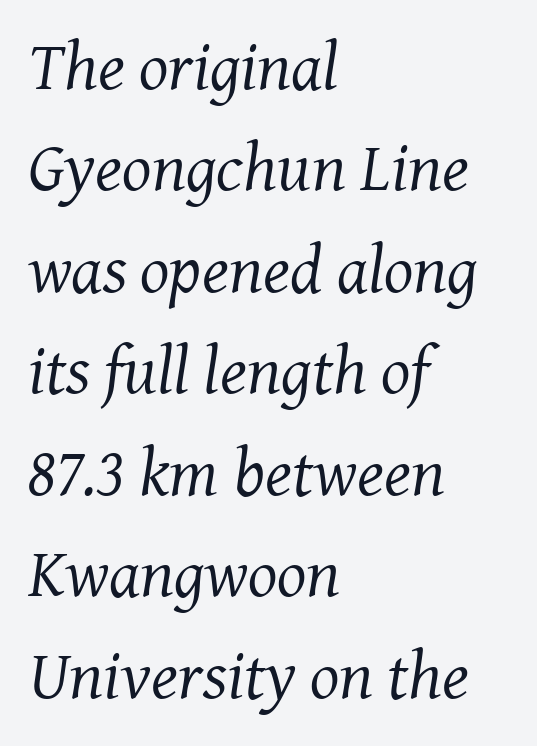
Q: Is the text bold? A: No.
Q: Is the text italic (slanted)? A: Yes, it leans right by about 8 degrees.
Q: Is the typeface a serif or a sans-serif typeface? A: Serif.
Q: Is the text underlined? A: No.
Q: How is the paragraph aligned? A: Left-aligned.
Q: Is the spacing between letters normal or unusually wide? A: Normal.
Q: Is the spacing between lines tight, normal or loose? A: Normal.
Q: Width (condensed, normal, or wide)? A: Normal.
Q: Stroke contrast? A: Medium.
Q: x-height? A: Medium.
Q: Monospaced? A: No.
